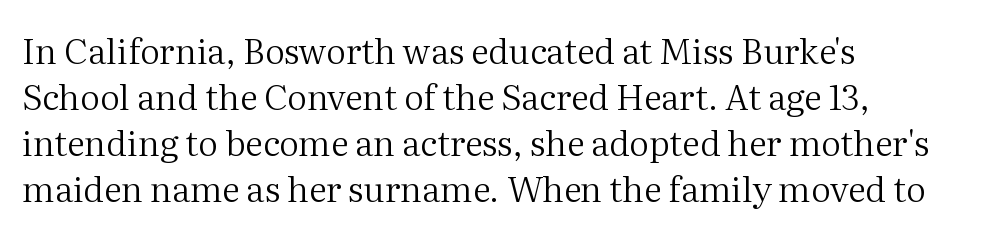
The image shows 35 px regular-weight serif type, upright; set left-aligned, normal line spacing (1.31x), normal letter spacing, not underlined; medium stroke contrast and a medium x-height.
